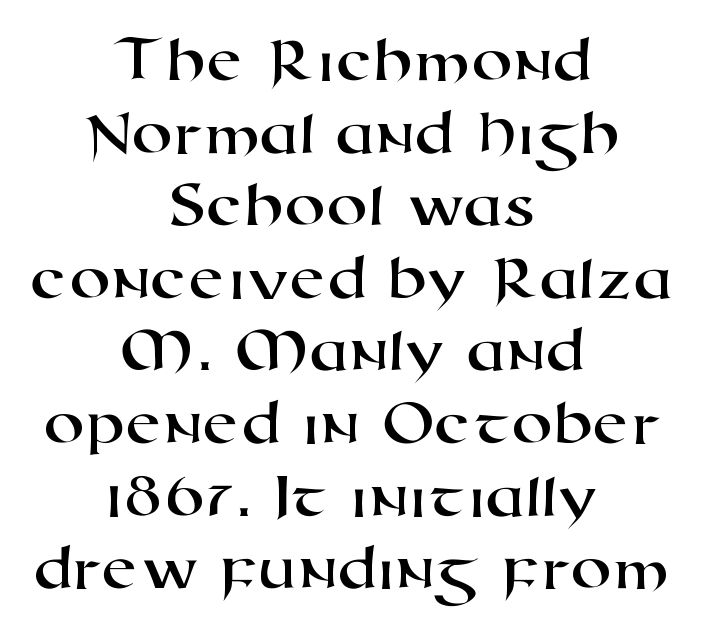
Q: Is the typeface a serif or a sans-serif typeface? A: Sans-serif.
Q: Is the text underlined? A: No.
Q: How is the paragraph aligned? A: Centered.
Q: Is the spacing between letters normal or unusually wide? A: Normal.
Q: Is the spacing between lines tight, normal or loose? A: Tight.
Q: Width (condensed, normal, or wide)? A: Wide.
Q: Stroke contrast? A: High.
Q: x-height? A: Medium.
Q: Monospaced? A: No.
